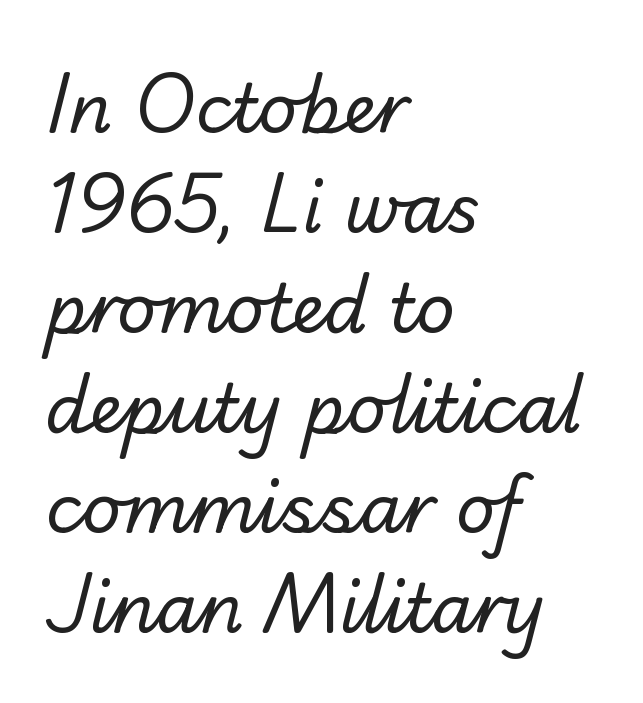
The image shows 68 px regular-weight sans-serif type; set left-aligned, normal line spacing (1.47x), normal letter spacing, not underlined; low stroke contrast and a small x-height.
